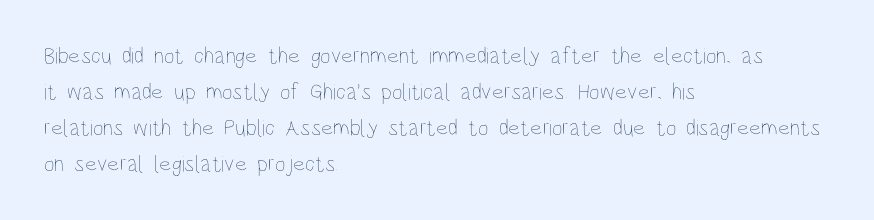
The image shows 23 px text type, upright; set left-aligned, normal line spacing (1.56x), normal letter spacing, not underlined.
